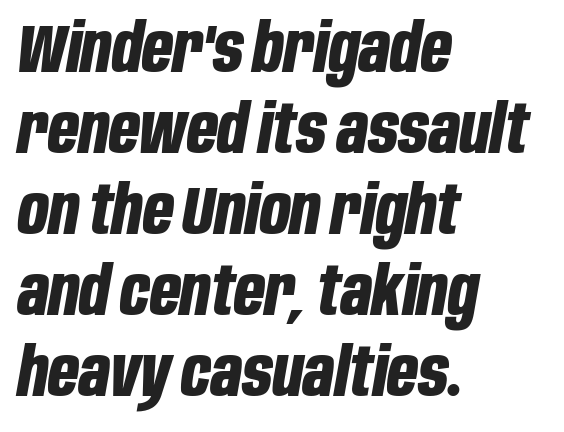
Q: Is the text bold? A: Yes.
Q: Is the text italic (slanted)? A: Yes, it leans right by about 10 degrees.
Q: Is the text underlined? A: No.
Q: How is the paragraph aligned? A: Left-aligned.
Q: Is the spacing between letters normal or unusually wide? A: Normal.
Q: Width (condensed, normal, or wide)? A: Condensed.
Q: Stroke contrast? A: Low.
Q: x-height? A: Large.
Q: Monospaced? A: No.
